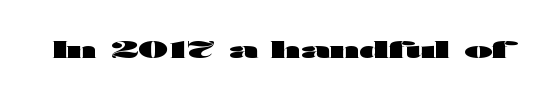
{"italic": "no", "bold": "yes", "underline": "no", "letter_spacing": "normal", "letter_spacing_em": 0.0, "glyph_px": 23}
